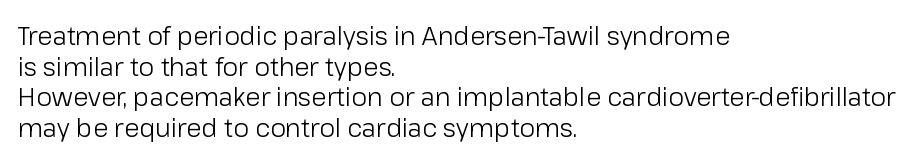
The image shows 25 px text type, upright; set left-aligned, line spacing 1.23x, normal letter spacing, not underlined.
